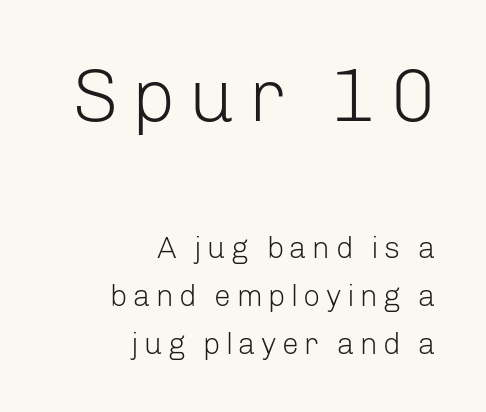
{"serif": "no", "italic": "no", "bold": "no", "weight": "light", "width": "normal", "stroke_contrast": "low", "x_height": "medium", "monospaced": "no", "underline": "no", "align": "right", "line_spacing": "normal", "line_spacing_ratio": 1.59, "larger_block": "first", "size_ratio": 2.5, "glyph_px": 75}
